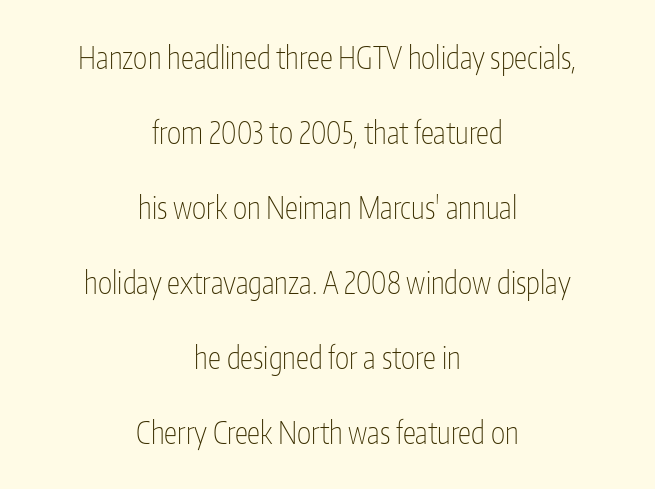
The image shows 30 px thin, condensed sans-serif type, upright; set centered, loose line spacing (2.5x), normal letter spacing, not underlined; low stroke contrast and a medium x-height.
